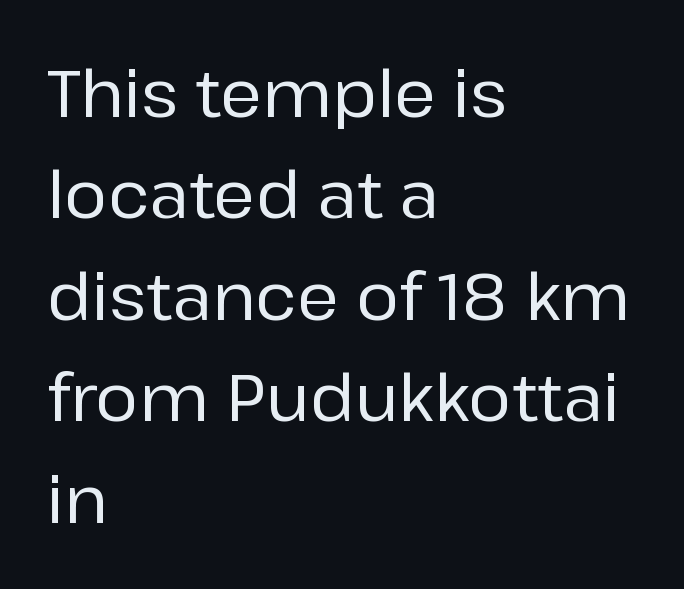
Q: Is the text italic (slanted)? A: No, it is upright.
Q: Is the typeface a serif or a sans-serif typeface? A: Sans-serif.
Q: Is the text underlined? A: No.
Q: How is the paragraph aligned? A: Left-aligned.
Q: Is the spacing between letters normal or unusually wide? A: Normal.
Q: Is the spacing between lines tight, normal or loose? A: Normal.
Q: Width (condensed, normal, or wide)? A: Normal.
Q: Stroke contrast? A: Low.
Q: x-height? A: Medium.
Q: Monospaced? A: No.
